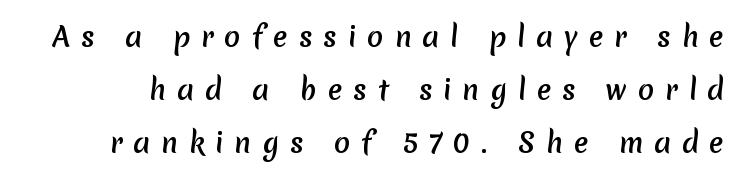
{"bold": "yes", "underline": "no", "line_spacing": "loose", "line_spacing_ratio": 1.97, "letter_spacing": "wide", "letter_spacing_em": 0.4, "glyph_px": 27}
